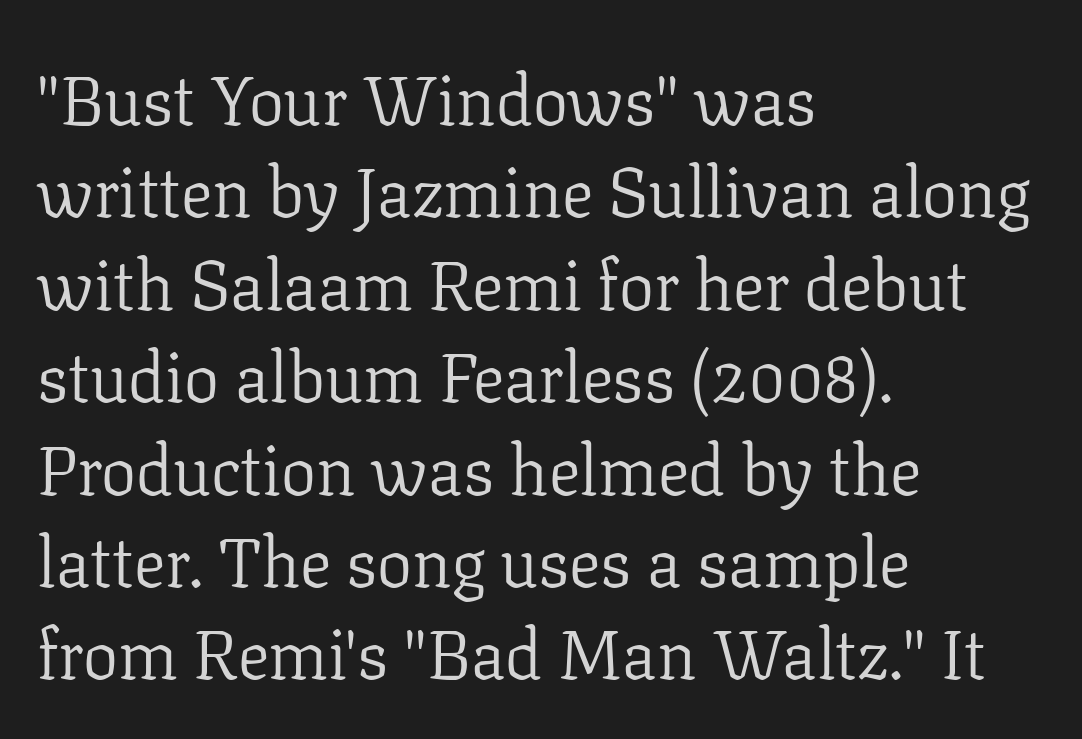
{"serif": "yes", "italic": "no", "bold": "no", "weight": "light", "width": "normal", "stroke_contrast": "low", "x_height": "medium", "monospaced": "no", "underline": "no", "align": "left", "line_spacing": "normal", "line_spacing_ratio": 1.32, "letter_spacing": "normal", "letter_spacing_em": 0.0, "glyph_px": 70}
